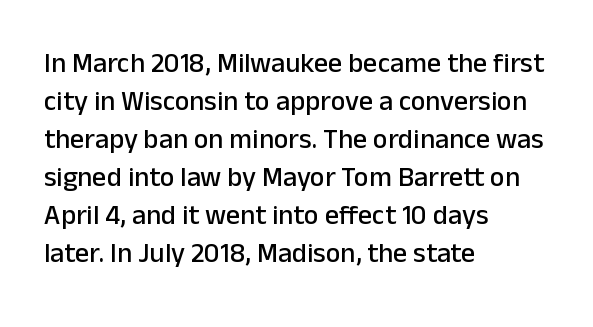
The image shows 28 px sans-serif type, upright; set left-aligned, normal line spacing (1.36x), normal letter spacing, not underlined; low stroke contrast and a medium x-height.
